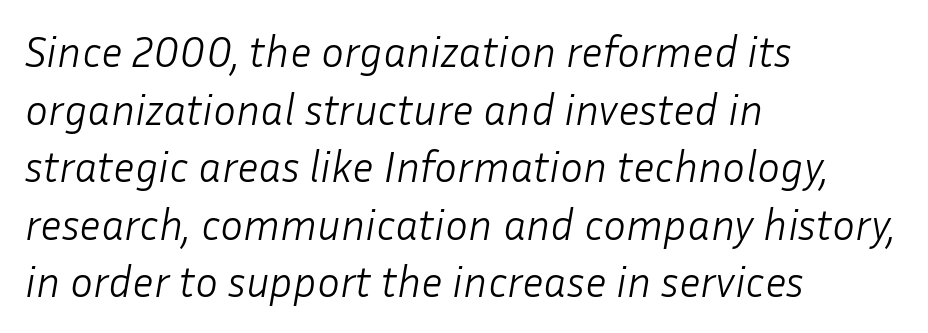
The image shows 43 px light type, italic (leaning right); set left-aligned, normal line spacing (1.34x), normal letter spacing, not underlined; low stroke contrast and a medium x-height.
